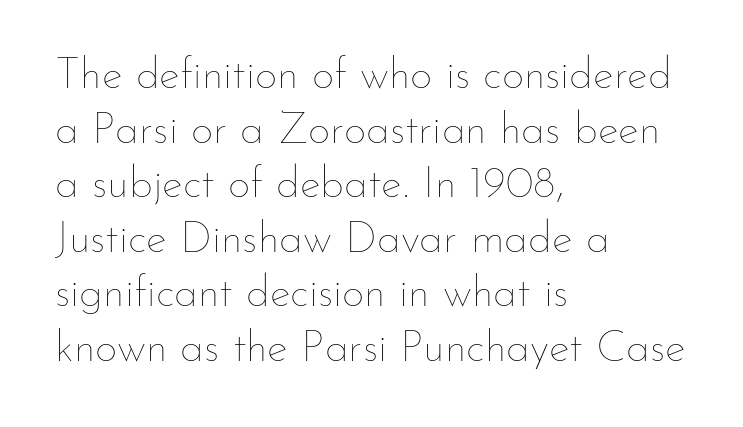
The letters look calm and open, with moderate or lighter stems. Ordinary non-slanted type is in use. The rendering anchors every line to the left-hand side. The glyphs are unaccompanied by any horizontal stroke below them. Characters follow at the spacing the type designer built in.
